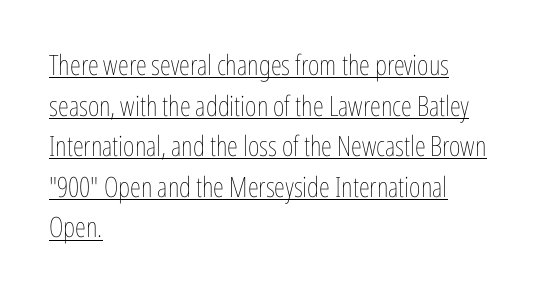
The image shows 28 px thin, condensed type, upright; set left-aligned, normal line spacing (1.45x), normal letter spacing, underlined; low stroke contrast and a medium x-height.
